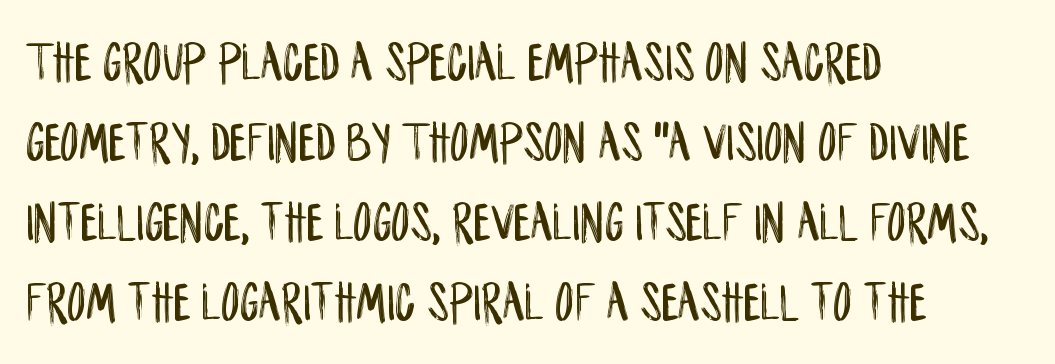
{"serif": "no", "italic": "no", "width": "condensed", "stroke_contrast": "low", "x_height": "large", "monospaced": "no", "underline": "no", "align": "left", "line_spacing": "normal", "line_spacing_ratio": 1.38, "letter_spacing": "normal", "letter_spacing_em": 0.0, "glyph_px": 58}
